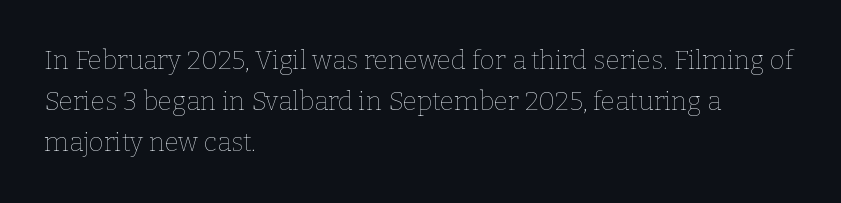
{"italic": "no", "bold": "no", "underline": "no", "align": "left", "line_spacing": "normal", "line_spacing_ratio": 1.58, "letter_spacing": "normal", "letter_spacing_em": 0.0, "glyph_px": 26}
